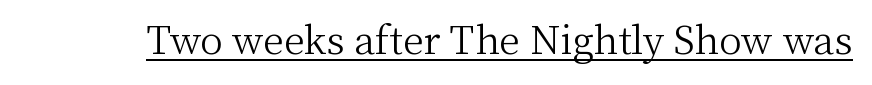
{"serif": "yes", "italic": "no", "bold": "no", "weight": "light", "width": "normal", "stroke_contrast": "medium", "x_height": "medium", "monospaced": "no", "underline": "yes", "letter_spacing": "normal", "letter_spacing_em": 0.0, "glyph_px": 38}
